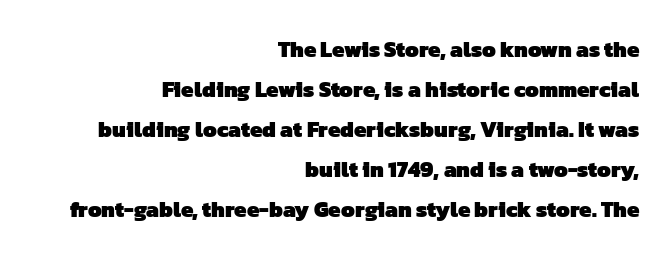
{"bold": "yes", "underline": "no", "align": "right", "line_spacing_ratio": 1.82, "letter_spacing": "normal", "letter_spacing_em": 0.0, "glyph_px": 22}
